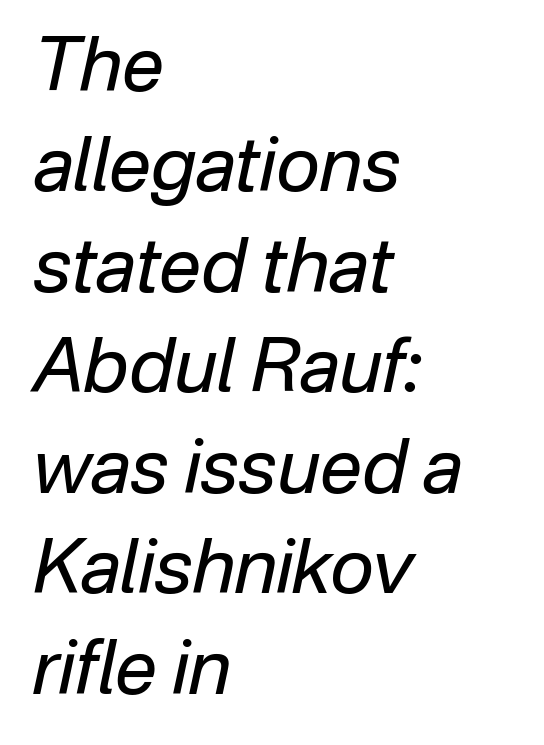
Each stroke keeps to a modest, everyday thickness or less. Notice how the stems are inclined rather than vertical — that's the hallmark of italics. Spacing verdict: proportional, widths tailored to each character. Only glyphs here, with clear space below each row.
